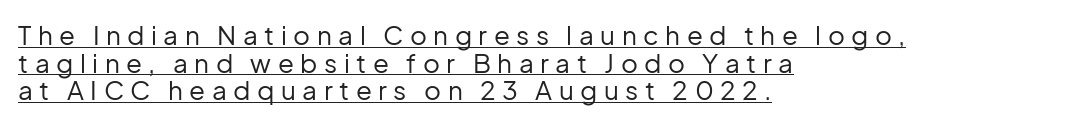
The image shows 26 px text type, upright; set left-aligned, tight line spacing (1.06x), unusually wide letter spacing (+0.25 em), underlined.
